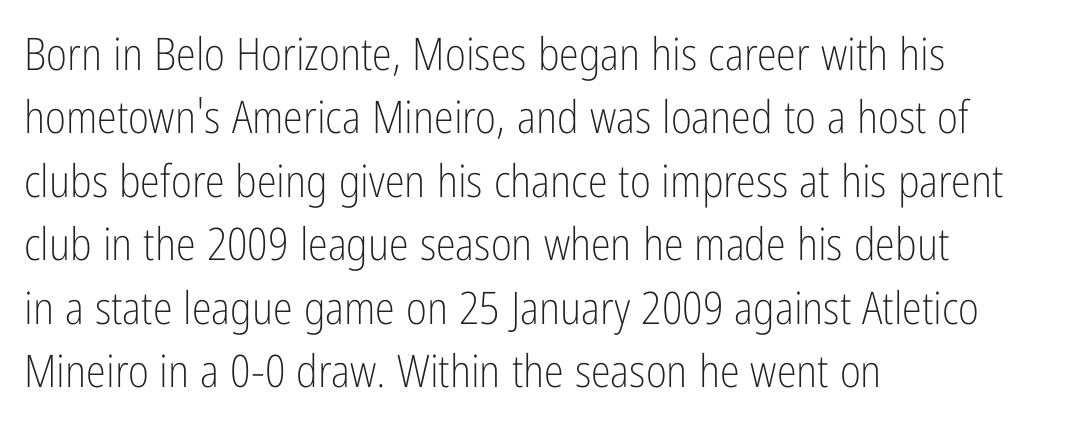
Q: Is the text bold? A: No.
Q: Is the text italic (slanted)? A: No, it is upright.
Q: Is the typeface a serif or a sans-serif typeface? A: Sans-serif.
Q: Is the text underlined? A: No.
Q: How is the paragraph aligned? A: Left-aligned.
Q: Is the spacing between letters normal or unusually wide? A: Normal.
Q: Is the spacing between lines tight, normal or loose? A: Normal.
Q: Width (condensed, normal, or wide)? A: Condensed.
Q: Stroke contrast? A: Low.
Q: x-height? A: Medium.
Q: Monospaced? A: No.
